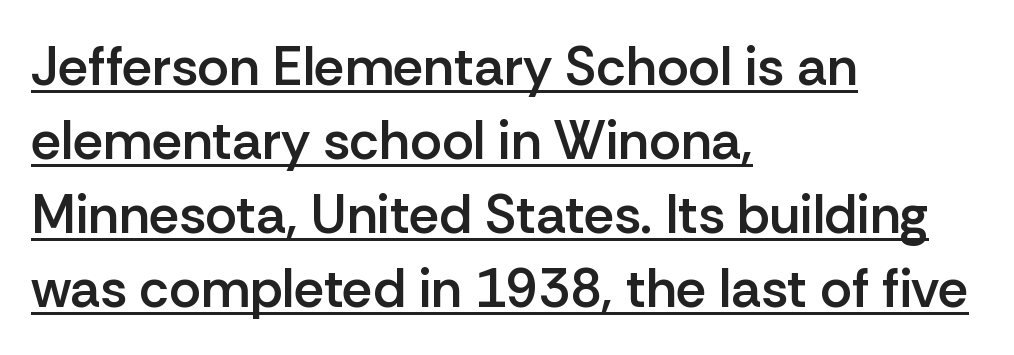
Q: Is the text bold? A: Semi-bold.
Q: Is the text italic (slanted)? A: No, it is upright.
Q: Is the typeface a serif or a sans-serif typeface? A: Sans-serif.
Q: Is the text underlined? A: Yes.
Q: How is the paragraph aligned? A: Left-aligned.
Q: Is the spacing between letters normal or unusually wide? A: Normal.
Q: Is the spacing between lines tight, normal or loose? A: Normal.
Q: Width (condensed, normal, or wide)? A: Normal.
Q: Stroke contrast? A: Low.
Q: x-height? A: Medium.
Q: Monospaced? A: No.
